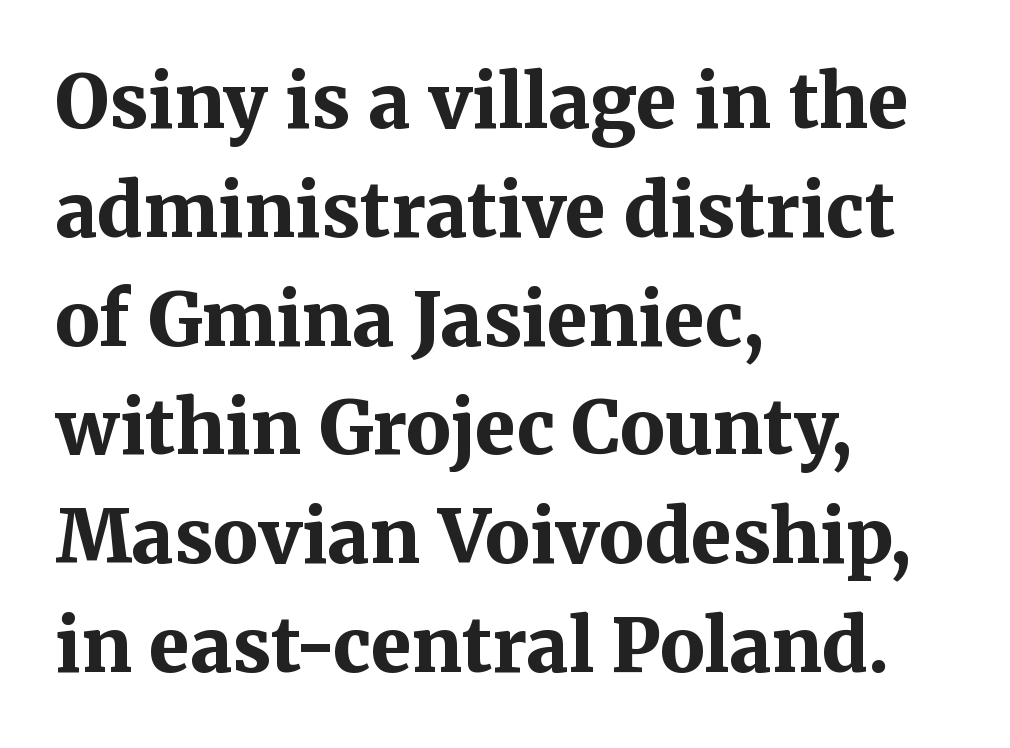
{"serif": "yes", "italic": "no", "bold": "yes", "weight": "bold", "width": "normal", "stroke_contrast": "medium", "x_height": "medium", "monospaced": "no", "underline": "no", "align": "left", "line_spacing": "normal", "line_spacing_ratio": 1.47, "letter_spacing": "normal", "letter_spacing_em": 0.0, "glyph_px": 74}
